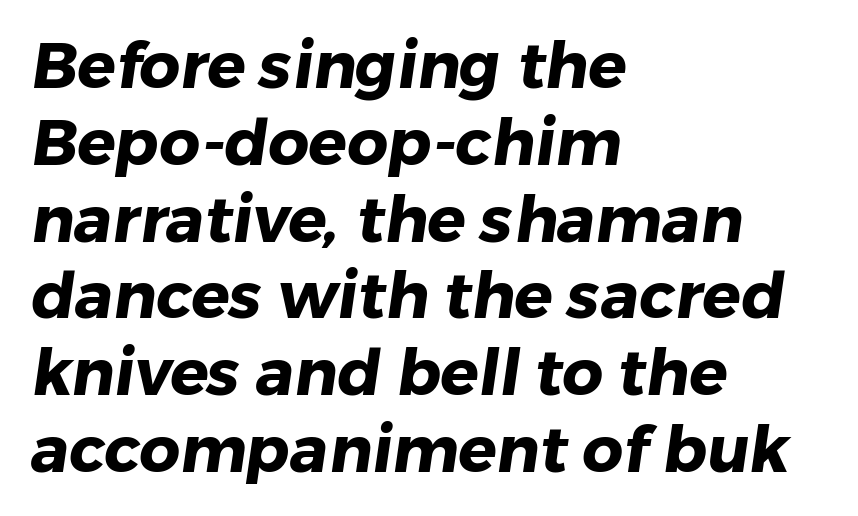
This sample uses a sans-serif face. Observe the ordinary spacing: letters are neighbours, not strangers. Heft: maximum for text — a bold. Think of a printed novel: that variable character pitch is what you see here. Just letters on the line, the space beneath them empty.
